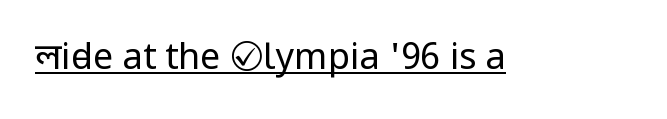
Serif or sans? Sans — the stroke terminals are bare. The rendered words wear a rule along their underside. Standard letterfit; no display-style spreading of the glyphs. Here the designer chose a conventional face with non-uniform glyph widths. The lettering holds an erect, upright posture throughout. Stems and bowls with no extra thickness — not bold.
